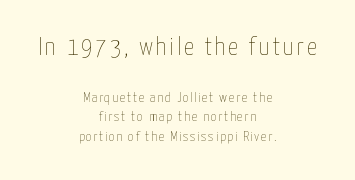
Q: Is the text bold? A: No.
Q: Is the text italic (slanted)? A: No, it is upright.
Q: Is the text underlined? A: No.
Q: How is the paragraph aligned? A: Centered.
Q: Is the spacing between lines tight, normal or loose? A: Normal.
Q: Which block of text is set in a larger size, the first (top) or the second (bottom)? A: The first (top) one.
